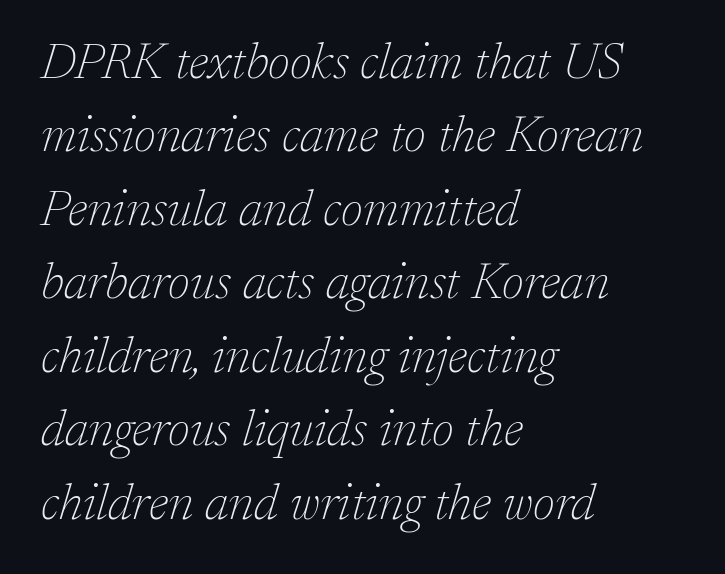
Underlining? Definitely not there. Is the type slanted? Yes — the strokes lean at a clear angle. Stroke mass is kept to a normal reading level or below. This is serif lettering, the kind often seen in printed books. The typesetter chose a ragged-right arrangement here.
